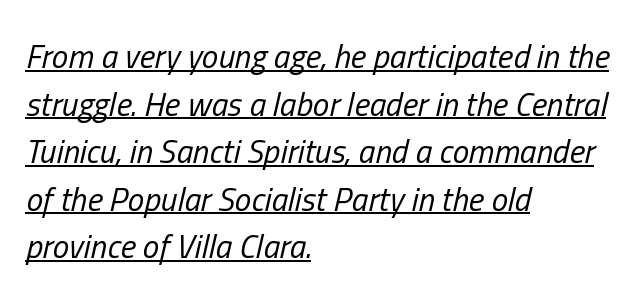
The image shows 33 px regular-weight, condensed type, italic (leaning right); set left-aligned, normal line spacing (1.44x), normal letter spacing, underlined; low stroke contrast and a medium x-height.
